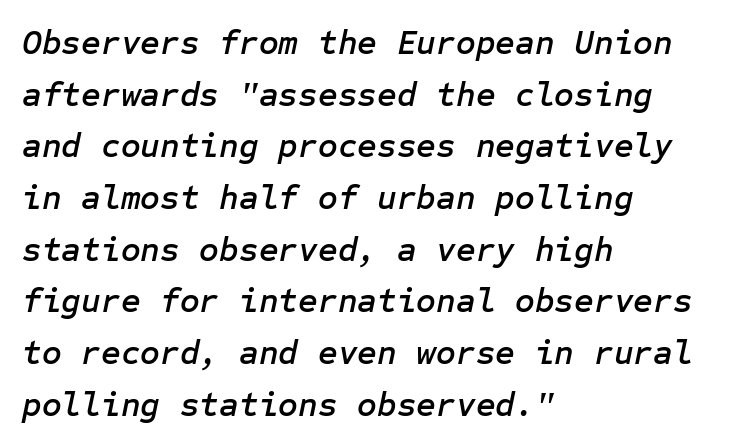
Teacher's note: observe the even left margin — that is flush-left alignment. The designer left line spacing at the default. This is oblique type, the kind used for emphasis or titles. Bare-footed words on every line.
